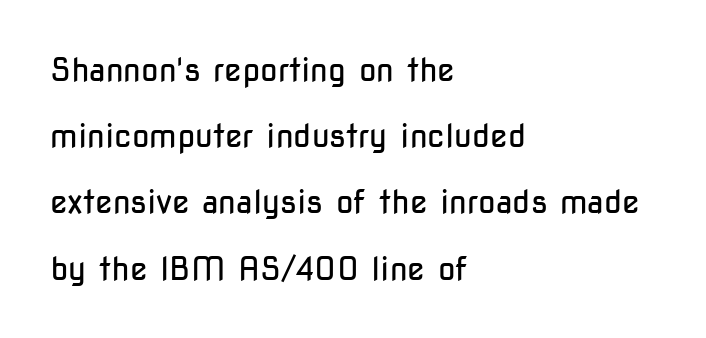
Q: Is the text bold? A: No.
Q: Is the text italic (slanted)? A: No, it is upright.
Q: Is the typeface a serif or a sans-serif typeface? A: Sans-serif.
Q: Is the text underlined? A: No.
Q: How is the paragraph aligned? A: Left-aligned.
Q: Is the spacing between letters normal or unusually wide? A: Normal.
Q: Is the spacing between lines tight, normal or loose? A: Loose.
Q: Width (condensed, normal, or wide)? A: Condensed.
Q: Stroke contrast? A: Low.
Q: x-height? A: Medium.
Q: Monospaced? A: No.
